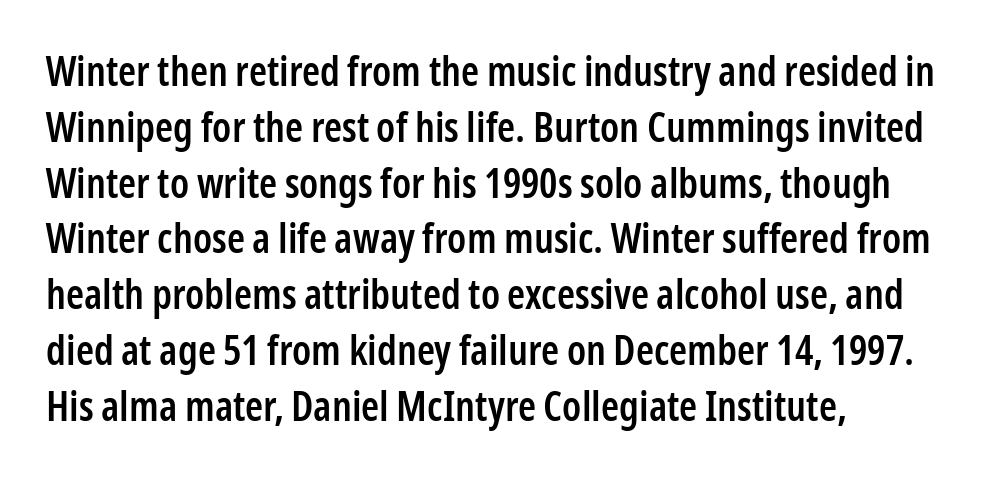
The rag falls on the right side of this text block. A fair bit of extra ink — the face is semibold, not bold. This is roman type, the default non-slanted kind. The face used here is proportionally spaced, like ordinary book or web type.
